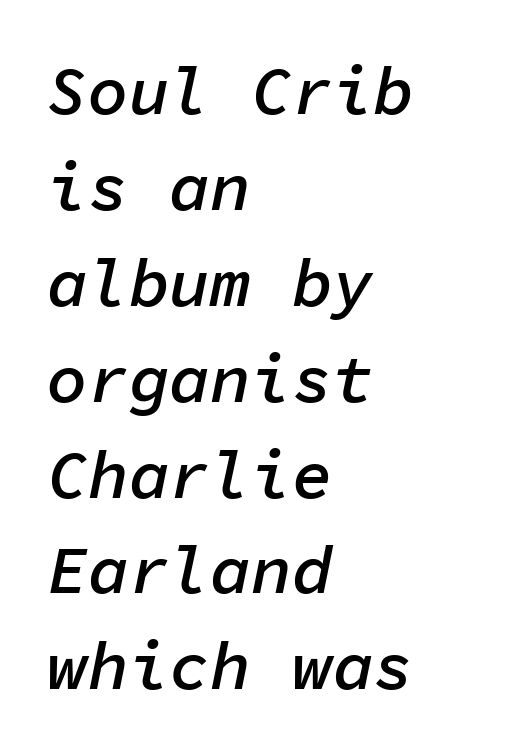
These lines are rendered in a fixed-pitch font. A student would call this left alignment; a typographer would say flush left, rag right. Whoever set this chose a conventional vertical rhythm. Slanted lettering throughout. The foot of each line stays bare and open. Here the glyphs are tracked normally, forming tight word shapes.
